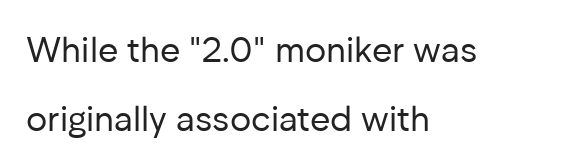
The image shows 35 px regular-weight sans-serif type, upright; set left-aligned, loose line spacing (1.98x), normal letter spacing, not underlined; low stroke contrast and a medium x-height.
